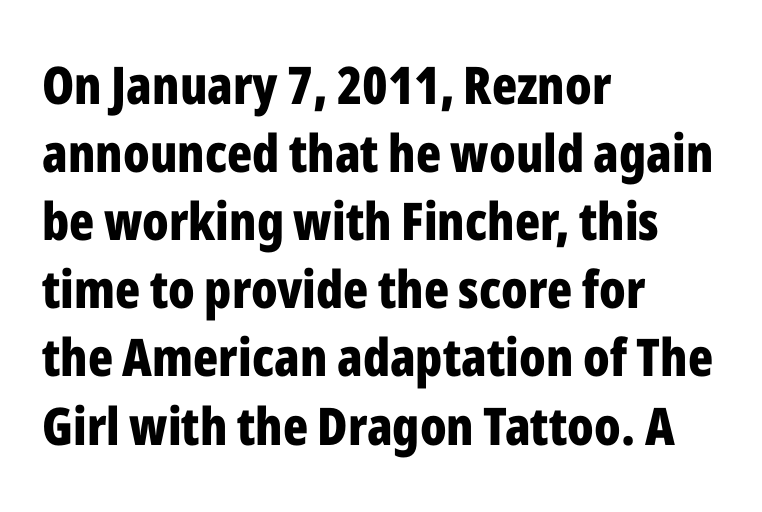
The image shows 52 px bold, condensed sans-serif type, upright; set left-aligned, normal line spacing (1.31x), normal letter spacing, not underlined; low stroke contrast and a medium x-height.
